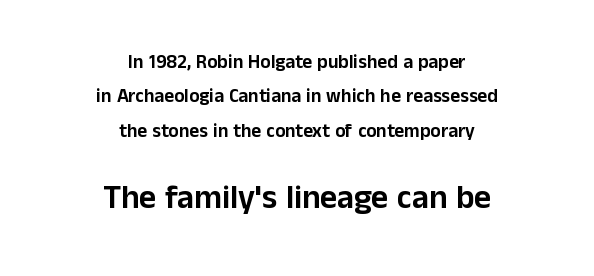
The rag falls on both sides of this text block equally. Quick note: underline off. The face used here appears at its bigger size in the lower chunk. The text was rendered using a sans face with plain stroke endings.
